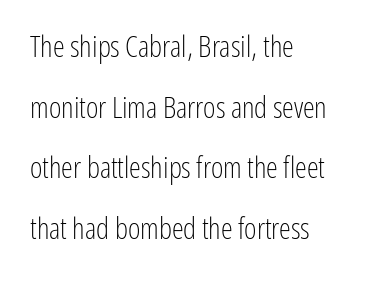
The passage shown is typed in a proportional face where columns would drift. In terms of letterspacing, this is plain default setting. Vertical strokes here are truly vertical. Ink coverage per letter is moderate at most. Where is the straight margin? On the left.
